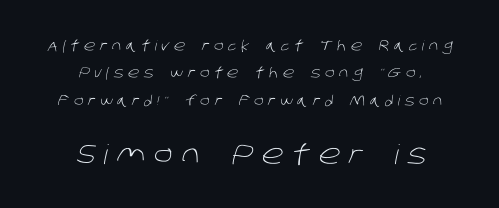
Horizontal bands of white between lines are thick stripes. Alignment: centered. Top chunk: small. Bottom chunk: large. The typeface has the unassuming heft of standard copy or less. The space directly below the letters is spotless. These lines have a slow, spaced-out rhythm from letter to letter.
